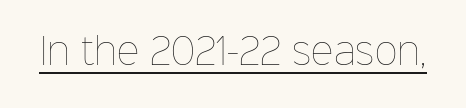
These glyphs show unthickened strokes, regular width or finer. This is roman type, the default non-slanted kind. Here the designer chose a conventional face with non-uniform glyph widths. In terms of letterspacing, this is plain default setting. Underlined type.
